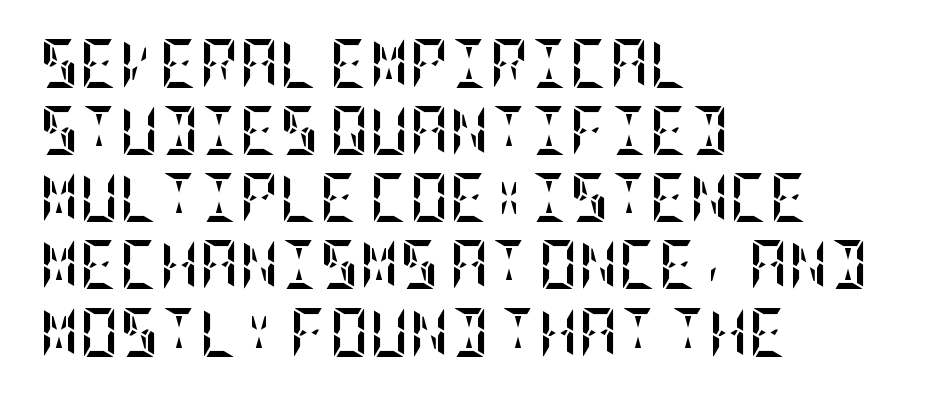
You'd pick this weight for a headline — it's a proper bold. Tracking value appears to be zero — textbook default spacing. Clear beneath every line of the passage. Horizontally, the lines are justified to the leading edge only.
